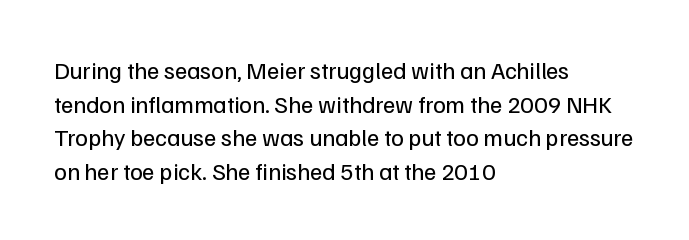
Q: Is the text bold? A: No.
Q: Is the text italic (slanted)? A: No, it is upright.
Q: Is the text underlined? A: No.
Q: How is the paragraph aligned? A: Left-aligned.
Q: Is the spacing between letters normal or unusually wide? A: Normal.
Q: Is the spacing between lines tight, normal or loose? A: Normal.
